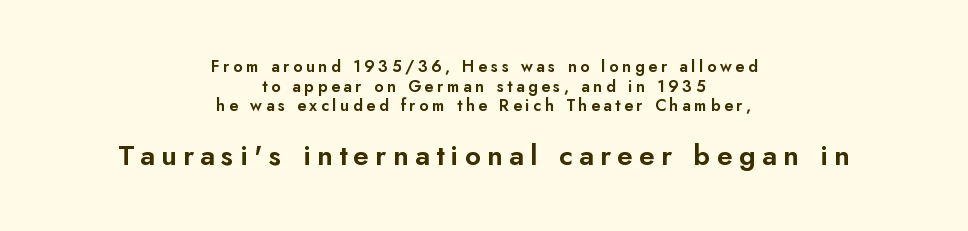
A typesetter would call this proportional, since set widths differ per character. Letterform terminals end flat and unadorned throughout the passage. Where is the straight margin? There isn't one; the lines are centered. You get the small type first, then a jump to larger type.
